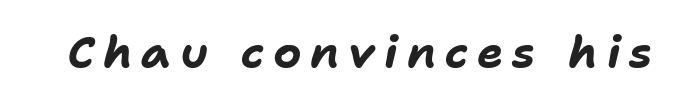
Does the weight exceed regular? Yes, all the way to bold. Every character sits at an angle, as italics do. Each row of text sits above clean, open space. Character widths vary here, with narrow letters taking less room than wide ones.
